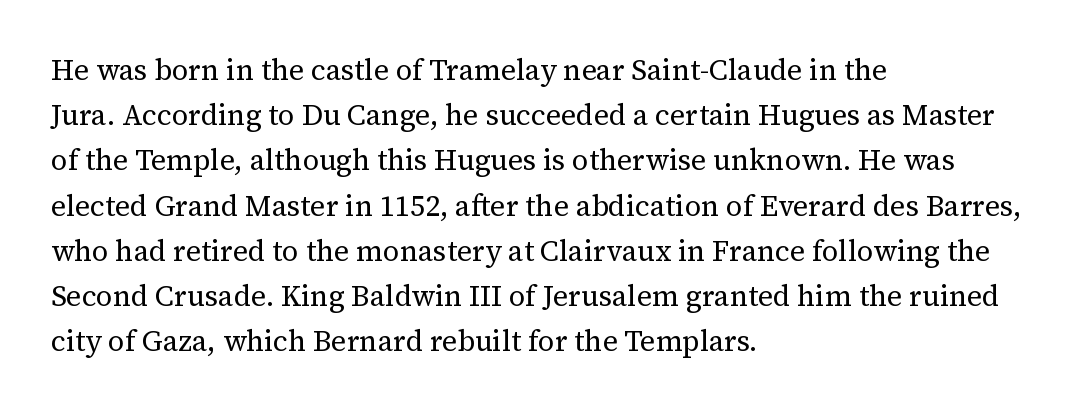
The strokes carry an ordinary text weight at most. Is there any slant? The stems are plumb. Leading: standard. Letters rest on an invisible, unmarked baseline. Reading down the block, your eye returns to a fixed left position each line.
